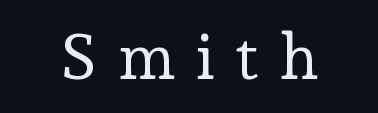
There is plenty of visible air inserted between adjacent glyphs. These lines are rendered in a variable-pitch font. Each row of text sits above clean, open space. This is serif lettering, the kind often seen in printed books. No chunkiness to these letters — they're not bold.
